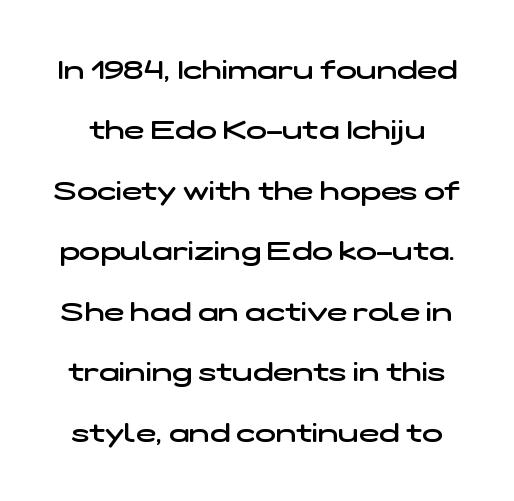
The block of text is sparse from top to bottom, with ample space between rows. Descender tails drop into unmarked territory. The passage shown has conventional tracking throughout. The rendering uses a semibold face; strokes are thickened but not to full bold.
